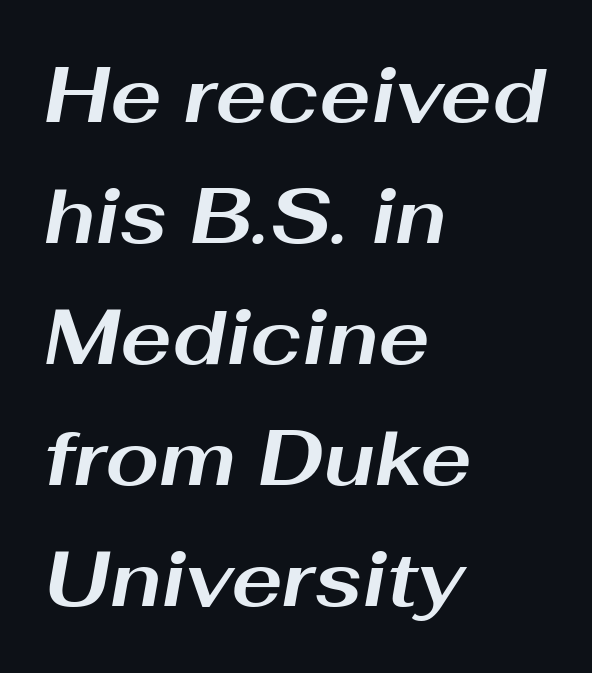
Q: Is the text bold? A: Yes.
Q: Is the text italic (slanted)? A: Yes, it leans right by about 10 degrees.
Q: Is the text underlined? A: No.
Q: How is the paragraph aligned? A: Left-aligned.
Q: Is the spacing between letters normal or unusually wide? A: Normal.
Q: Is the spacing between lines tight, normal or loose? A: Normal.
Q: Width (condensed, normal, or wide)? A: Wide.
Q: Stroke contrast? A: Medium.
Q: x-height? A: Medium.
Q: Monospaced? A: No.
